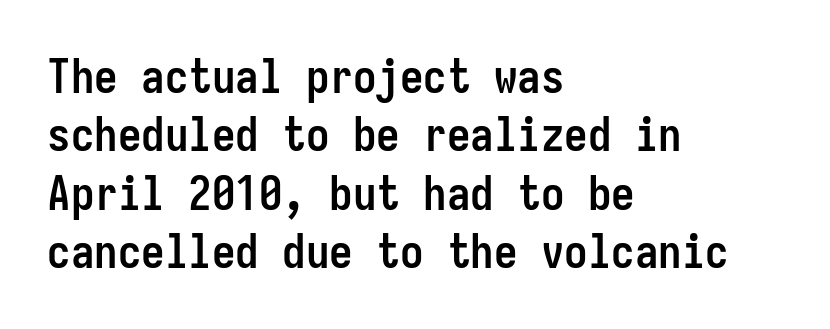
Q: Is the text bold? A: Yes.
Q: Is the text italic (slanted)? A: No, it is upright.
Q: Is the typeface a serif or a sans-serif typeface? A: Sans-serif.
Q: Is the text underlined? A: No.
Q: How is the paragraph aligned? A: Left-aligned.
Q: Is the spacing between letters normal or unusually wide? A: Normal.
Q: Width (condensed, normal, or wide)? A: Condensed.
Q: Stroke contrast? A: Low.
Q: x-height? A: Medium.
Q: Monospaced? A: Yes.
